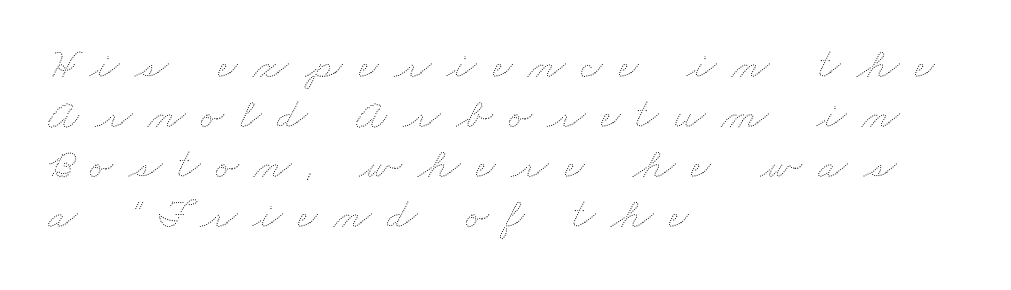
Q: Is the text bold? A: No.
Q: Is the text underlined? A: No.
Q: How is the paragraph aligned? A: Left-aligned.
Q: Is the spacing between letters normal or unusually wide? A: Unusually wide.
Q: Width (condensed, normal, or wide)? A: Wide.
Q: Stroke contrast? A: Medium.
Q: x-height? A: Small.
Q: Monospaced? A: No.
